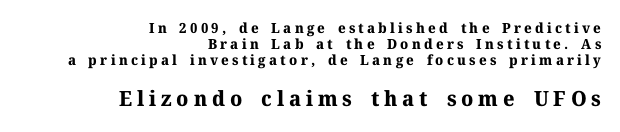
Q: Is the text bold? A: Yes.
Q: Is the text italic (slanted)? A: No, it is upright.
Q: Is the text underlined? A: No.
Q: How is the paragraph aligned? A: Right-aligned.
Q: Is the spacing between letters normal or unusually wide? A: Unusually wide.
Q: Which block of text is set in a larger size, the first (top) or the second (bottom)? A: The second (bottom) one.
